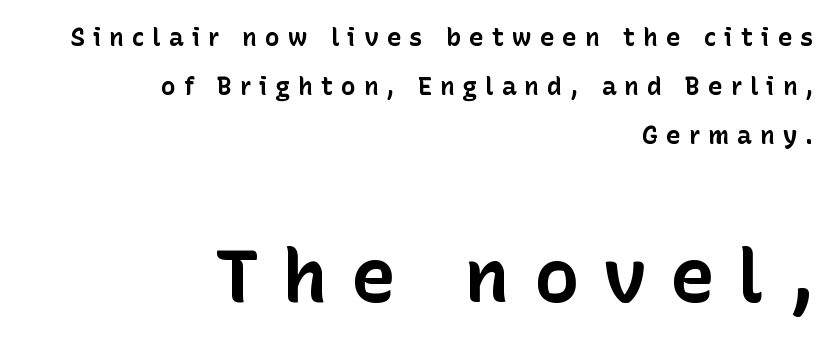
{"serif": "no", "italic": "no", "bold": "yes", "weight": "bold", "width": "normal", "stroke_contrast": "low", "x_height": "medium", "monospaced": "no", "underline": "no", "align": "right", "line_spacing": "loose", "line_spacing_ratio": 1.97, "letter_spacing": "wide", "letter_spacing_em": 0.31, "larger_block": "second", "size_ratio": 3.0, "glyph_px": 75}
